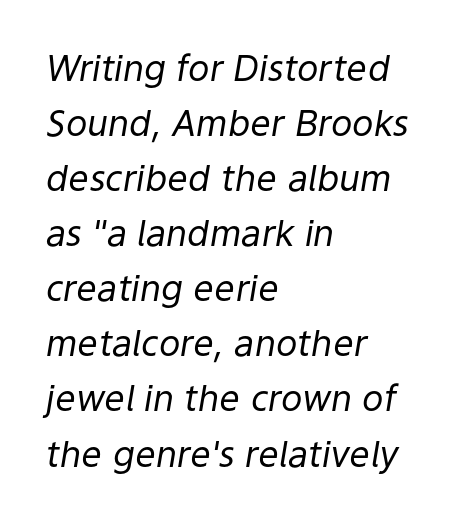
The lines in this sample share a left origin and differ only in where they stop. The face used here is rendered with its standard letterfit. You could not count columns in this text — the font is proportionally spaced. Summary of vertical rhythm: regular, with standard interline spacing. Unmarked baselines from the first word to the last.
